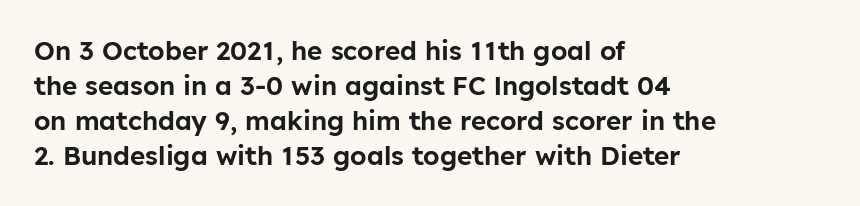
The letters stand straight up with perfectly vertical stems. Anything drawn beneath the words? Only blank space. Vertical spacing — default. Short note: letters normally spaced. Leftover space on each line is placed entirely after the last word.
